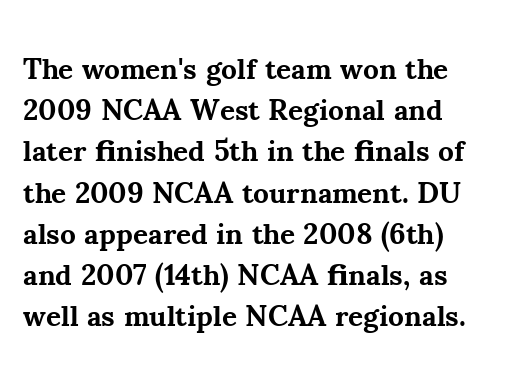
The image shows 29 px bold serif type, upright; set normal line spacing (1.42x), normal letter spacing, not underlined; medium stroke contrast and a small x-height.
